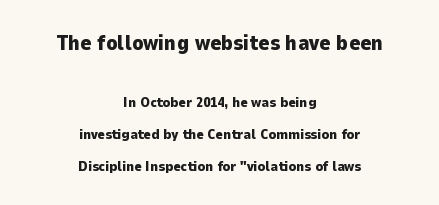
The image shows 21 px bold type, upright; set centered, loose line spacing (2.27x), normal letter spacing, not underlined; the first (top) block is 1.5x larger.
